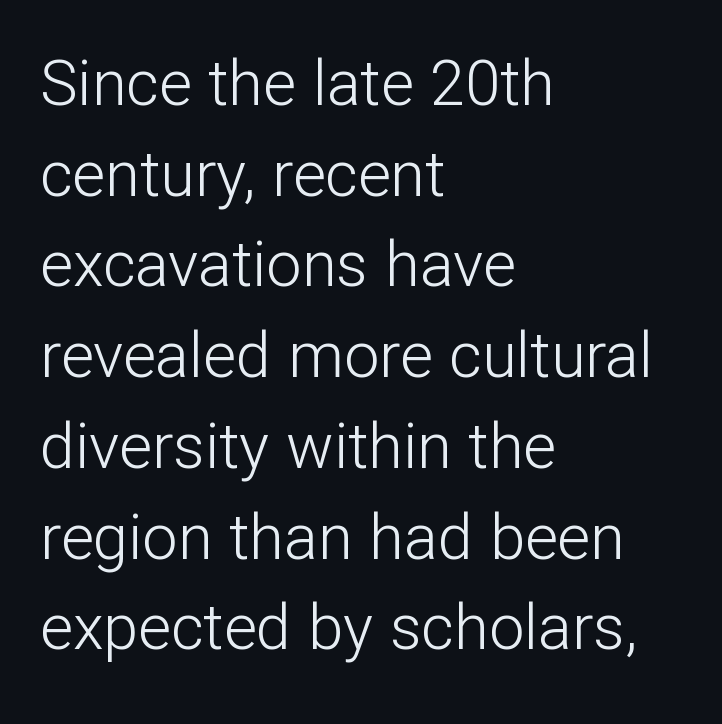
The font sits on the lighter half of the weight spectrum, regular included. The zone under the glyphs is completely vacant. Regarding serifs, this sample does without them. When letters stand straight like this, we call the style roman or upright. The face used here is rendered with its standard letterfit.
